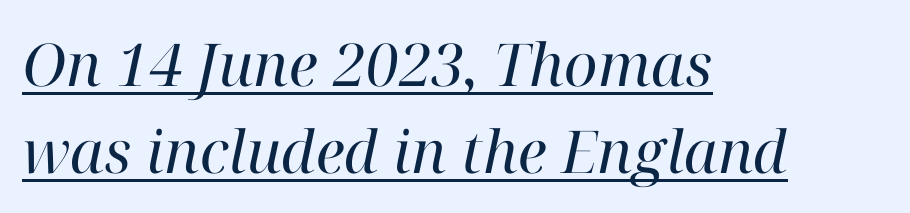
The image shows 59 px regular-weight serif type, italic (leaning right); set left-aligned, normal line spacing (1.47x), normal letter spacing, underlined; high stroke contrast and a medium x-height.
